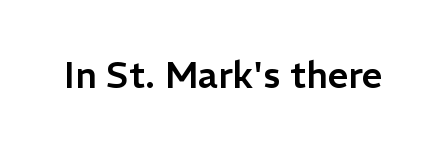
Q: Is the text italic (slanted)? A: No, it is upright.
Q: Is the typeface a serif or a sans-serif typeface? A: Sans-serif.
Q: Is the text underlined? A: No.
Q: Is the spacing between letters normal or unusually wide? A: Normal.
Q: Width (condensed, normal, or wide)? A: Normal.
Q: Stroke contrast? A: Low.
Q: x-height? A: Medium.
Q: Monospaced? A: No.
